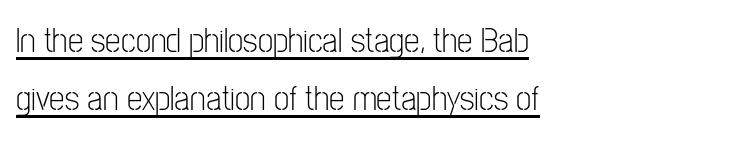
Is this a heavy cut? Hardly; it is regular or lighter. Leading: standard. Layout note: lines flush left. Upright lettering throughout.
